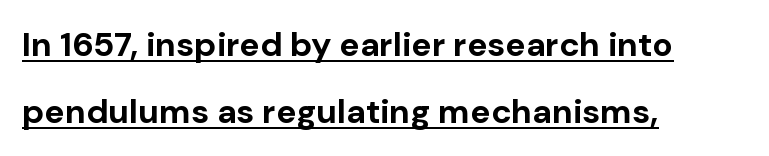
Q: Is the text bold? A: Yes.
Q: Is the text italic (slanted)? A: No, it is upright.
Q: Is the typeface a serif or a sans-serif typeface? A: Sans-serif.
Q: Is the text underlined? A: Yes.
Q: How is the paragraph aligned? A: Left-aligned.
Q: Is the spacing between letters normal or unusually wide? A: Normal.
Q: Is the spacing between lines tight, normal or loose? A: Loose.
Q: Width (condensed, normal, or wide)? A: Normal.
Q: Stroke contrast? A: Low.
Q: x-height? A: Medium.
Q: Monospaced? A: No.
